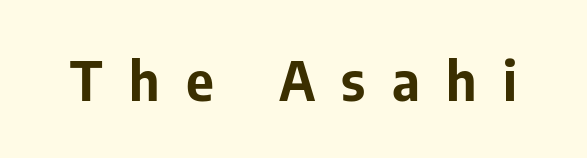
Q: Is the text bold? A: Yes.
Q: Is the text italic (slanted)? A: No, it is upright.
Q: Is the typeface a serif or a sans-serif typeface? A: Sans-serif.
Q: Is the text underlined? A: No.
Q: Is the spacing between letters normal or unusually wide? A: Unusually wide.
Q: Width (condensed, normal, or wide)? A: Normal.
Q: Stroke contrast? A: Low.
Q: x-height? A: Medium.
Q: Monospaced? A: No.
